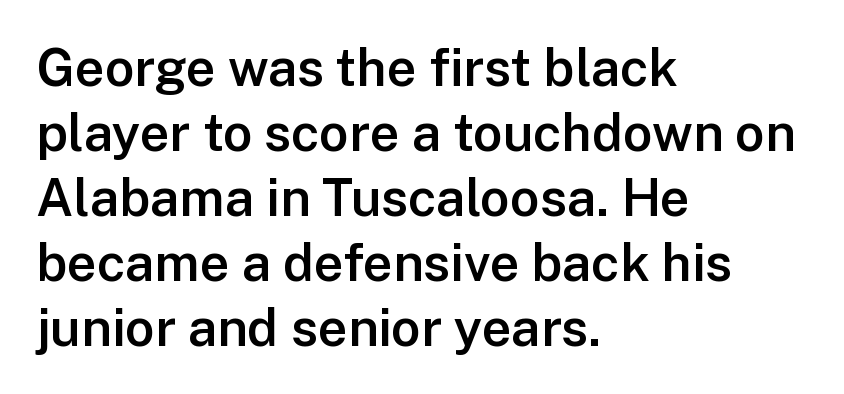
Q: Is the text bold? A: Semi-bold.
Q: Is the text italic (slanted)? A: No, it is upright.
Q: Is the typeface a serif or a sans-serif typeface? A: Sans-serif.
Q: Is the text underlined? A: No.
Q: How is the paragraph aligned? A: Left-aligned.
Q: Is the spacing between letters normal or unusually wide? A: Normal.
Q: Is the spacing between lines tight, normal or loose? A: Normal.
Q: Width (condensed, normal, or wide)? A: Normal.
Q: Stroke contrast? A: Low.
Q: x-height? A: Medium.
Q: Monospaced? A: No.
